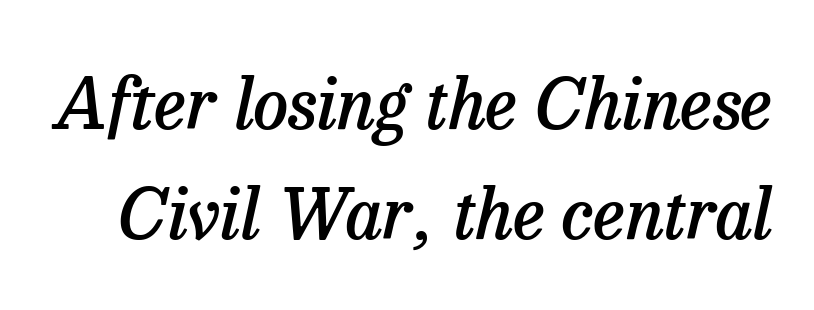
The image shows 70 px semibold serif type, italic (leaning right); set normal line spacing (1.57x), normal letter spacing, not underlined; low stroke contrast and a medium x-height.
